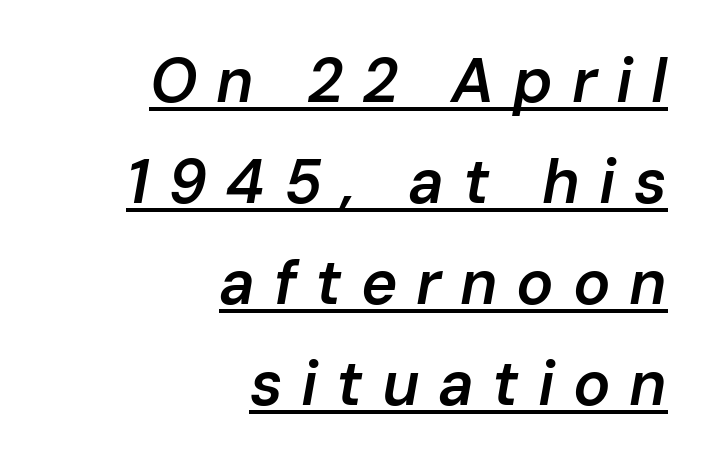
The image shows 62 px semibold type, italic (leaning right); set right-aligned, normal line spacing (1.63x), unusually wide letter spacing (+0.3 em), underlined; low stroke contrast and a medium x-height.
